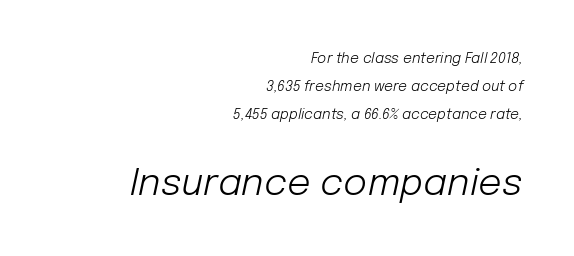
{"italic": "yes", "lean": "right", "slant_degrees": 12, "bold": "no", "weight": "light", "width": "normal", "stroke_contrast": "low", "x_height": "medium", "monospaced": "no", "underline": "no", "align": "right", "line_spacing": "loose", "line_spacing_ratio": 2.01, "letter_spacing": "normal", "letter_spacing_em": 0.0, "larger_block": "second", "size_ratio": 2.64, "glyph_px": 37}
